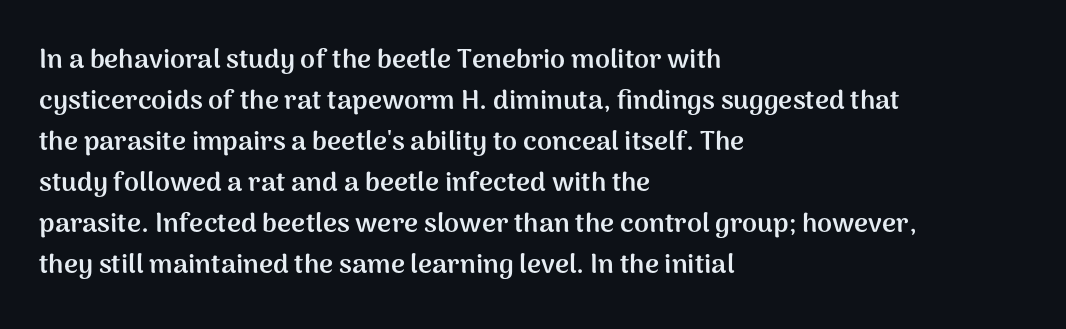
{"italic": "no", "bold": "yes", "underline": "no", "align": "left", "line_spacing": "normal", "line_spacing_ratio": 1.52, "letter_spacing": "normal", "letter_spacing_em": 0.0, "glyph_px": 27}
